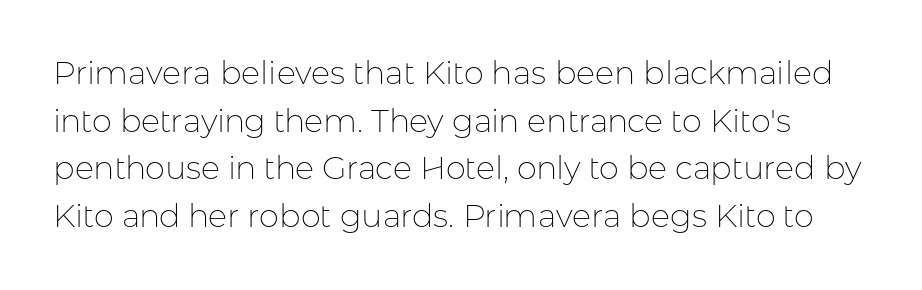
The image shows 32 px thin sans-serif type, upright; set normal line spacing (1.49x), normal letter spacing, not underlined; low stroke contrast and a medium x-height.
